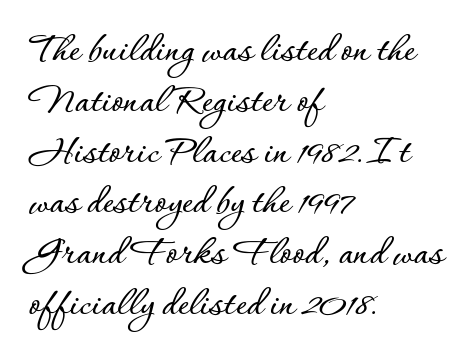
Q: Is the text italic (slanted)? A: Yes.
Q: Is the text underlined? A: No.
Q: How is the paragraph aligned? A: Left-aligned.
Q: Is the spacing between letters normal or unusually wide? A: Normal.
Q: Width (condensed, normal, or wide)? A: Normal.
Q: Stroke contrast? A: Low.
Q: x-height? A: Small.
Q: Monospaced? A: No.
